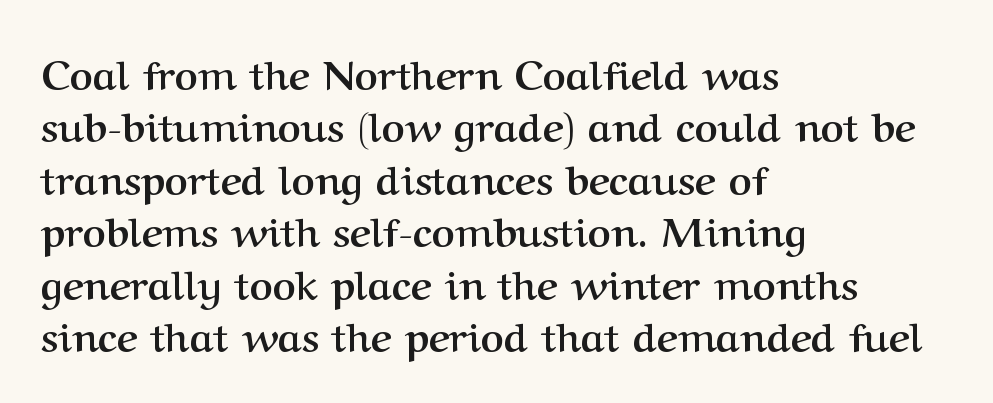
{"serif": "yes", "italic": "no", "bold": "yes", "weight": "semibold", "width": "normal", "stroke_contrast": "medium", "x_height": "medium", "monospaced": "no", "underline": "no", "align": "left", "line_spacing": "normal", "line_spacing_ratio": 1.31, "letter_spacing": "normal", "letter_spacing_em": 0.0, "glyph_px": 40}
